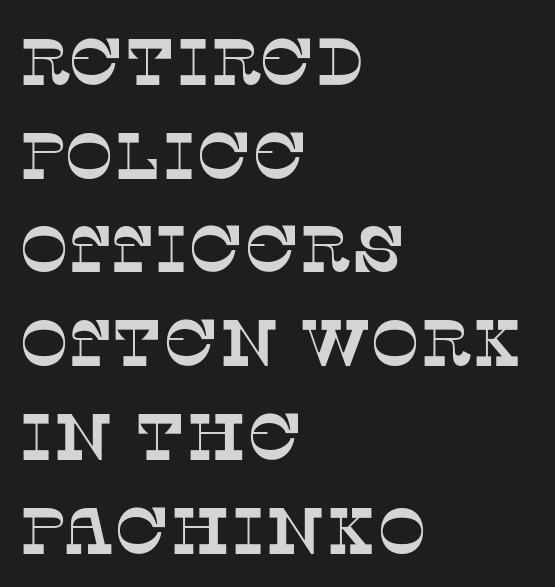
Only glyphs here, with clear space below each row. Vertically, the passage feels balanced, rows spaced as you'd expect. A typesetter would label this face a serif. Tracking here is standard; glyphs follow each other at the usual distance. The passage shown is typed in a proportional face where columns would drift. A classic flush-left, rag-right setting is used for this passage.
